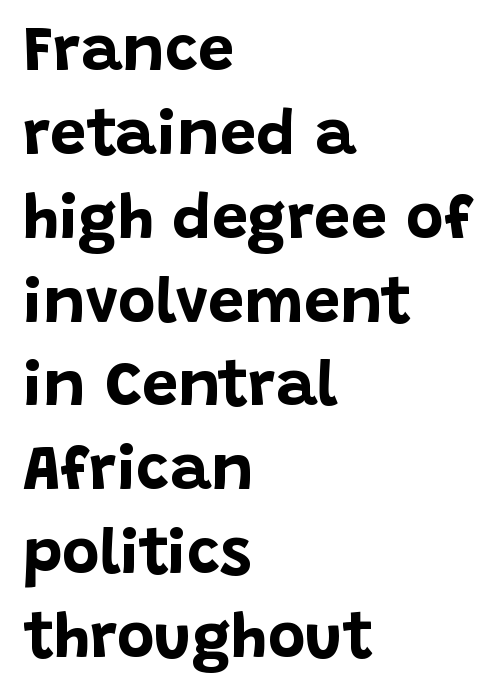
{"serif": "no", "italic": "no", "bold": "yes", "weight": "bold", "width": "normal", "stroke_contrast": "low", "x_height": "large", "monospaced": "no", "underline": "no", "align": "left", "line_spacing": "normal", "line_spacing_ratio": 1.31, "letter_spacing": "normal", "letter_spacing_em": 0.0, "glyph_px": 64}
